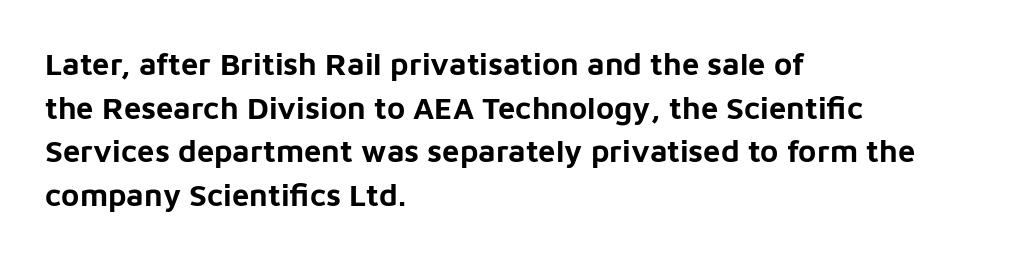
{"serif": "no", "italic": "no", "bold": "yes", "weight": "bold", "width": "normal", "stroke_contrast": "low", "x_height": "medium", "monospaced": "no", "underline": "no", "align": "left", "line_spacing": "normal", "line_spacing_ratio": 1.41, "letter_spacing": "normal", "letter_spacing_em": 0.0, "glyph_px": 31}
